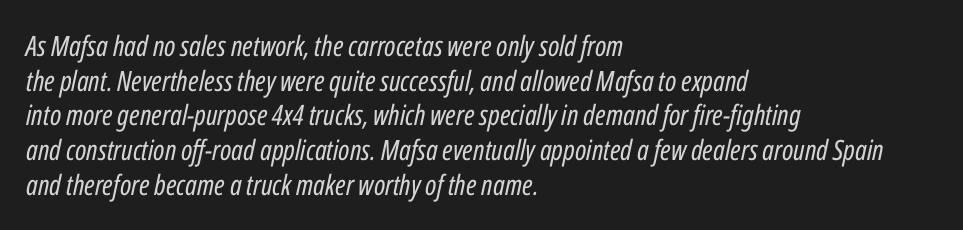
The image shows 28 px regular-weight, condensed type, italic (leaning right); set left-aligned, line spacing 1.24x, normal letter spacing, not underlined; low stroke contrast and a medium x-height.
